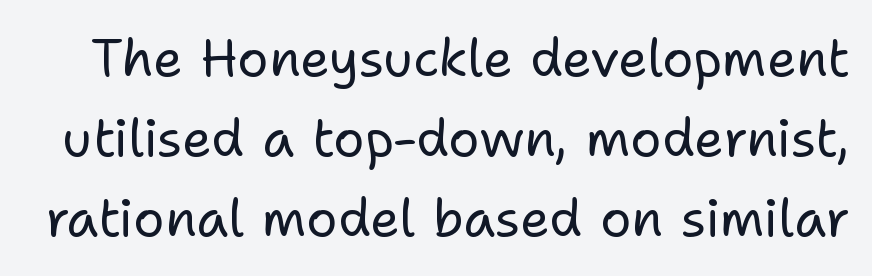
Q: Is the text bold? A: No.
Q: Is the text italic (slanted)? A: No, it is upright.
Q: Is the typeface a serif or a sans-serif typeface? A: Sans-serif.
Q: Is the text underlined? A: No.
Q: Is the spacing between letters normal or unusually wide? A: Normal.
Q: Is the spacing between lines tight, normal or loose? A: Normal.
Q: Width (condensed, normal, or wide)? A: Normal.
Q: Stroke contrast? A: Low.
Q: x-height? A: Medium.
Q: Monospaced? A: No.
